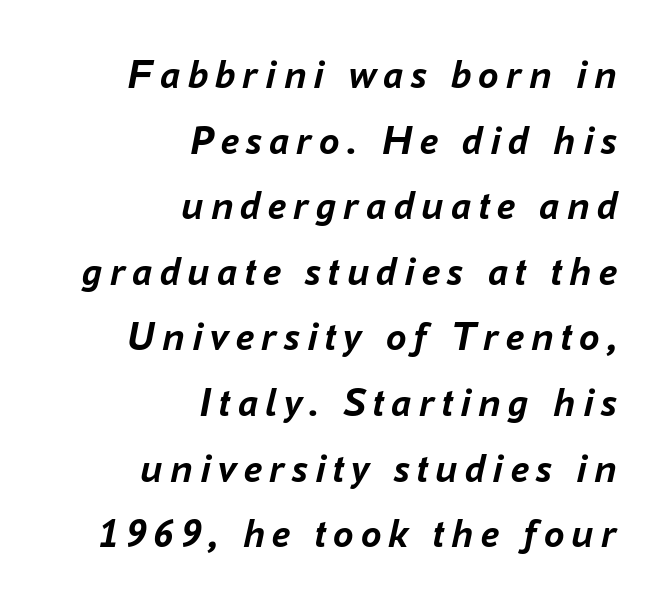
{"italic": "yes", "lean": "right", "slant_degrees": 16, "bold": "yes", "weight": "semibold", "width": "normal", "stroke_contrast": "low", "x_height": "medium", "monospaced": "no", "underline": "no", "align": "right", "line_spacing": "normal", "line_spacing_ratio": 1.6, "glyph_px": 41}
